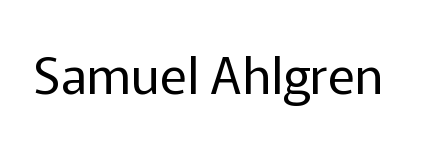
The image shows 51 px regular-weight sans-serif type, upright; set normal letter spacing, not underlined; low stroke contrast and a medium x-height.
